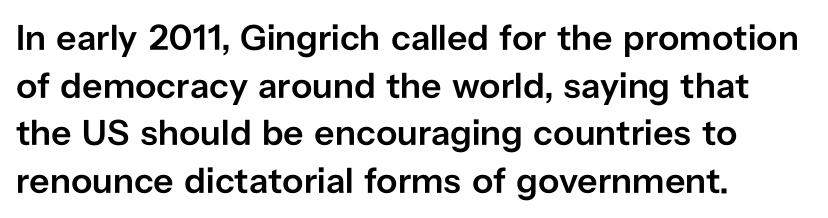
Q: Is the text bold? A: Semi-bold.
Q: Is the text italic (slanted)? A: No, it is upright.
Q: Is the typeface a serif or a sans-serif typeface? A: Sans-serif.
Q: Is the text underlined? A: No.
Q: How is the paragraph aligned? A: Left-aligned.
Q: Is the spacing between letters normal or unusually wide? A: Normal.
Q: Is the spacing between lines tight, normal or loose? A: Normal.
Q: Width (condensed, normal, or wide)? A: Normal.
Q: Stroke contrast? A: Low.
Q: x-height? A: Medium.
Q: Monospaced? A: No.
